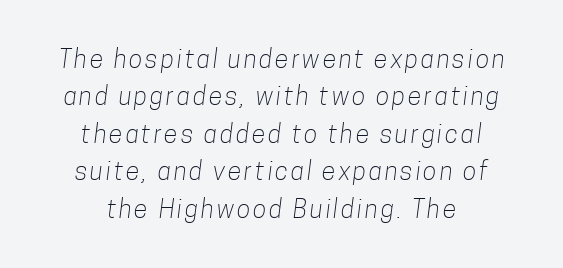
Q: Is the text bold? A: No.
Q: Is the text underlined? A: No.
Q: How is the paragraph aligned? A: Centered.
Q: Is the spacing between lines tight, normal or loose? A: Normal.
